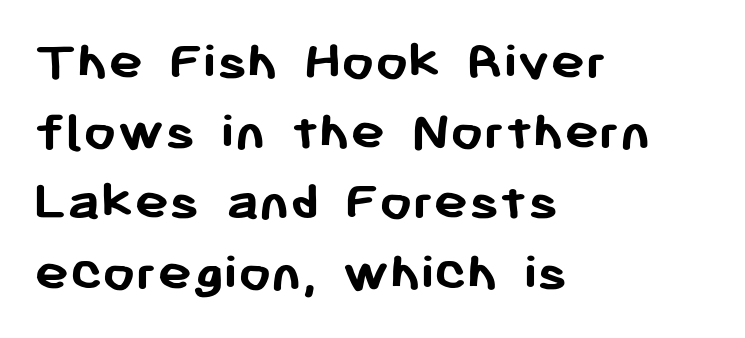
Q: Is the text bold? A: Yes.
Q: Is the text italic (slanted)? A: No, it is upright.
Q: Is the typeface a serif or a sans-serif typeface? A: Sans-serif.
Q: Is the text underlined? A: No.
Q: How is the paragraph aligned? A: Left-aligned.
Q: Is the spacing between letters normal or unusually wide? A: Normal.
Q: Width (condensed, normal, or wide)? A: Normal.
Q: Stroke contrast? A: Low.
Q: x-height? A: Medium.
Q: Monospaced? A: No.
